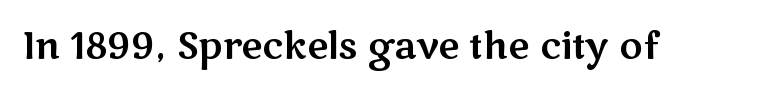
Q: Is the text italic (slanted)? A: No, it is upright.
Q: Is the typeface a serif or a sans-serif typeface? A: Sans-serif.
Q: Is the text underlined? A: No.
Q: Is the spacing between letters normal or unusually wide? A: Normal.
Q: Width (condensed, normal, or wide)? A: Wide.
Q: Stroke contrast? A: Medium.
Q: x-height? A: Medium.
Q: Monospaced? A: No.
